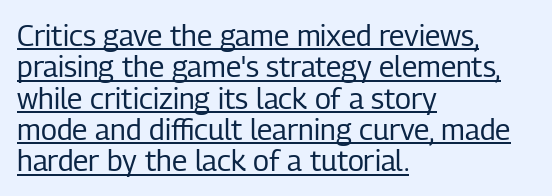
Q: Is the text bold? A: No.
Q: Is the text italic (slanted)? A: No, it is upright.
Q: Is the typeface a serif or a sans-serif typeface? A: Sans-serif.
Q: Is the text underlined? A: Yes.
Q: How is the paragraph aligned? A: Left-aligned.
Q: Is the spacing between letters normal or unusually wide? A: Normal.
Q: Is the spacing between lines tight, normal or loose? A: Tight.
Q: Width (condensed, normal, or wide)? A: Condensed.
Q: Stroke contrast? A: Low.
Q: x-height? A: Medium.
Q: Monospaced? A: No.
